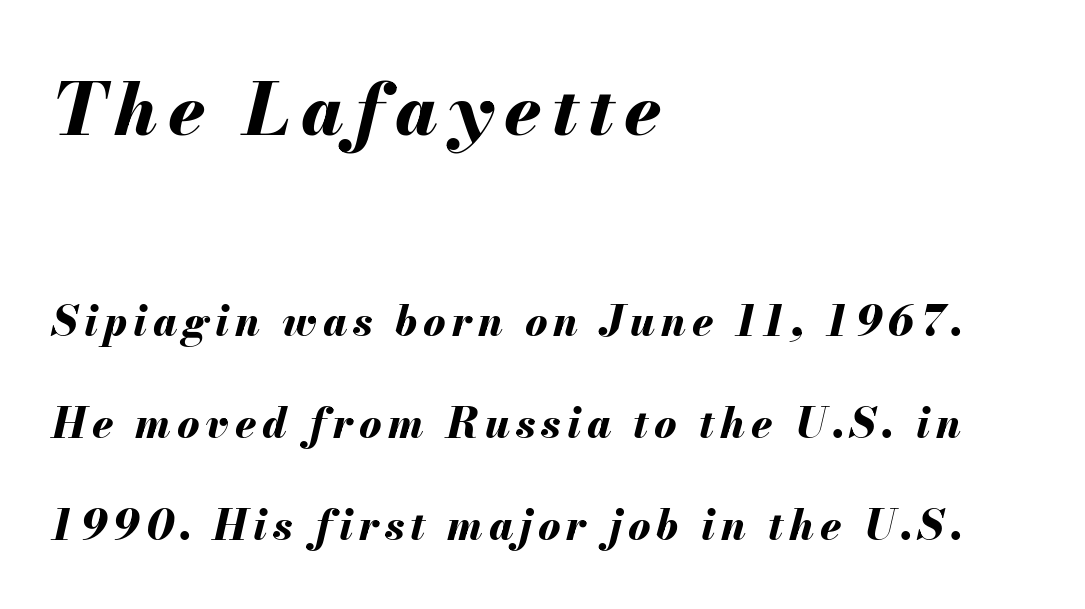
{"italic": "yes", "lean": "right", "slant_degrees": 13, "bold": "yes", "weight": "bold", "width": "normal", "stroke_contrast": "medium", "x_height": "small", "monospaced": "no", "underline": "no", "align": "left", "line_spacing": "loose", "line_spacing_ratio": 2.43, "larger_block": "first", "size_ratio": 1.74, "glyph_px": 73}
